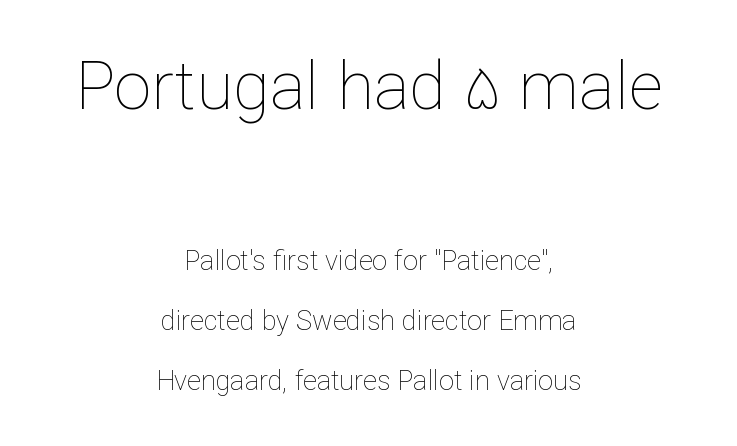
Stems and bowls with no extra thickness — not bold. The area under the type is left untouched. The passage shown is typed in a proportional face where columns would drift. Characters follow at the spacing the type designer built in. Scale decreases going downward across the two blocks.
